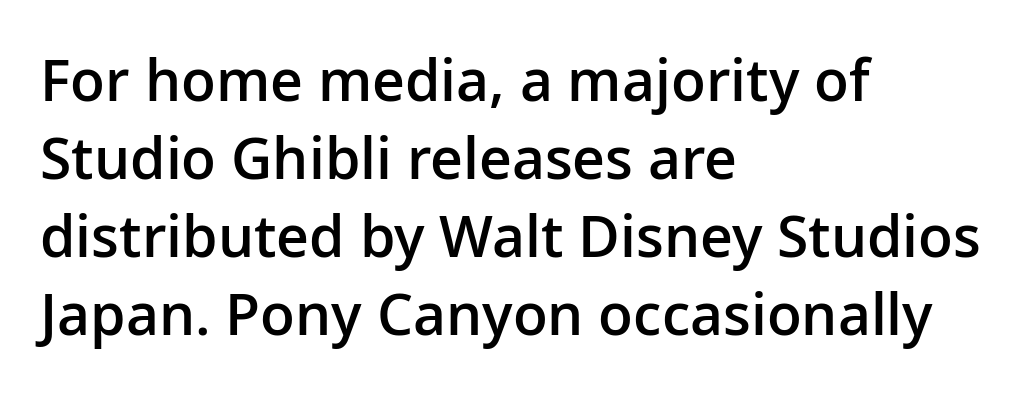
Q: Is the text bold? A: Semi-bold.
Q: Is the text italic (slanted)? A: No, it is upright.
Q: Is the typeface a serif or a sans-serif typeface? A: Sans-serif.
Q: Is the text underlined? A: No.
Q: How is the paragraph aligned? A: Left-aligned.
Q: Is the spacing between letters normal or unusually wide? A: Normal.
Q: Is the spacing between lines tight, normal or loose? A: Normal.
Q: Width (condensed, normal, or wide)? A: Normal.
Q: Stroke contrast? A: Low.
Q: x-height? A: Medium.
Q: Monospaced? A: No.
